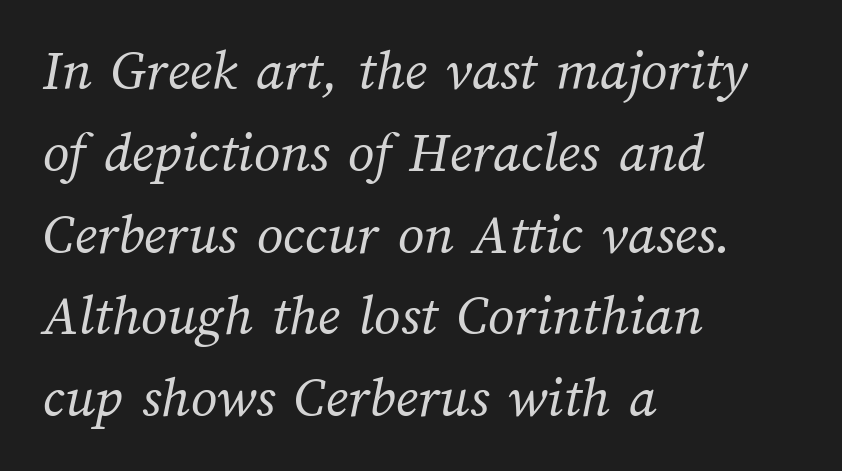
{"bold": "no", "weight": "regular", "width": "normal", "stroke_contrast": "medium", "x_height": "medium", "monospaced": "no", "underline": "no", "align": "left", "line_spacing": "normal", "line_spacing_ratio": 1.41, "letter_spacing": "normal", "letter_spacing_em": 0.0, "glyph_px": 58}
